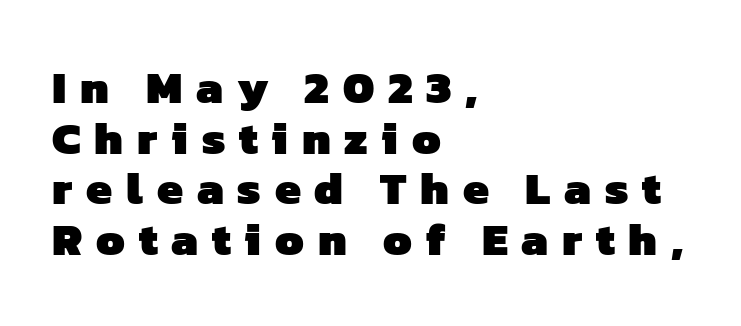
The image shows 46 px heavy sans-serif type; set left-aligned, tight line spacing (1.1x), unusually wide letter spacing (+0.3 em), not underlined; low stroke contrast and a medium x-height.
